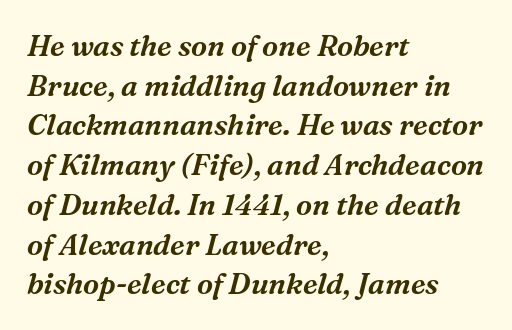
Observe the ordinary spacing: letters are neighbours, not strangers. Are there feet on the stems? There are — it's a serif. Style check: oblique. You could not count columns in this text — the font is proportionally spaced.
